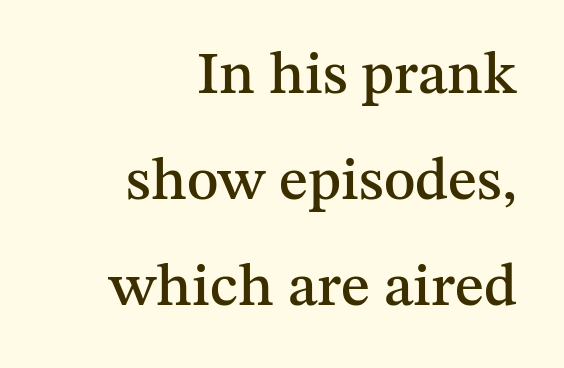
The image shows 60 px serif type, upright; set right-aligned, line spacing 1.77x, normal letter spacing, not underlined; medium stroke contrast and a medium x-height.
